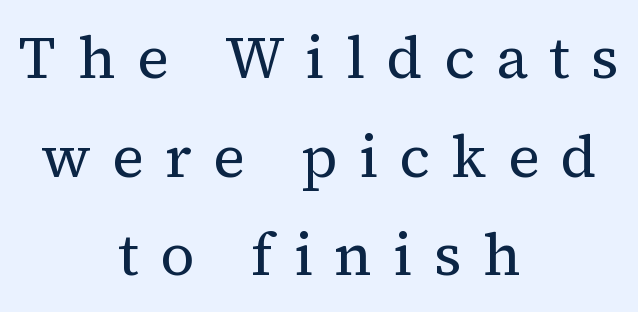
{"serif": "yes", "italic": "no", "bold": "no", "weight": "regular", "width": "normal", "stroke_contrast": "medium", "x_height": "medium", "monospaced": "no", "underline": "no", "align": "center", "line_spacing": "normal", "line_spacing_ratio": 1.67, "letter_spacing": "wide", "letter_spacing_em": 0.36, "glyph_px": 59}
